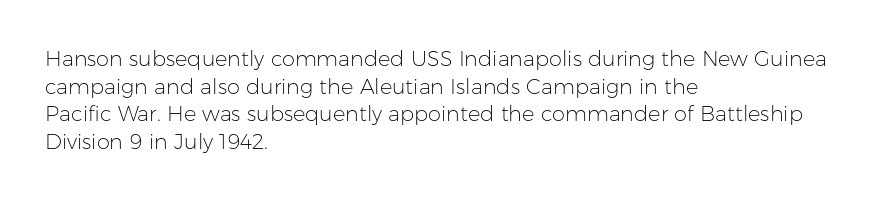
Q: Is the text bold? A: No.
Q: Is the text italic (slanted)? A: No, it is upright.
Q: Is the text underlined? A: No.
Q: How is the paragraph aligned? A: Left-aligned.
Q: Is the spacing between letters normal or unusually wide? A: Normal.
Q: Is the spacing between lines tight, normal or loose? A: Normal.
